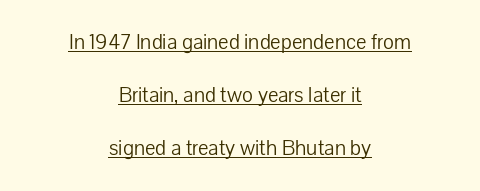
{"italic": "no", "bold": "no", "underline": "yes", "align": "center", "line_spacing": "loose", "line_spacing_ratio": 2.4, "letter_spacing": "normal", "letter_spacing_em": 0.0, "glyph_px": 22}
